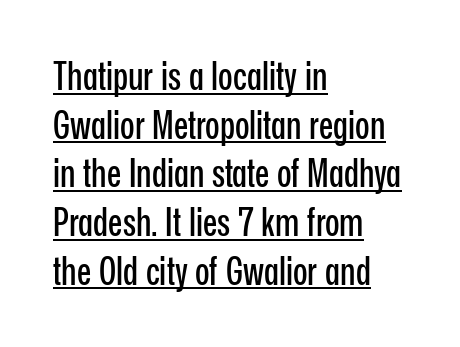
Think of a printed novel: that variable character pitch is what you see here. Short and long lines alike share a common starting point at left. Beneath each row of characters lies a ruled line. Each new line begins a customary step beneath the previous one. Caption: standard tracking, unaltered.
